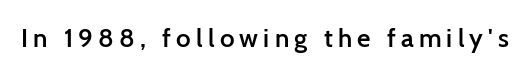
Q: Is the text bold? A: Semi-bold.
Q: Is the text italic (slanted)? A: No, it is upright.
Q: Is the text underlined? A: No.
Q: Is the spacing between letters normal or unusually wide? A: Unusually wide.
